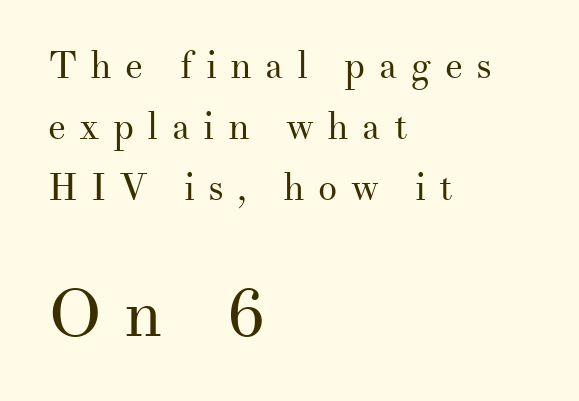
Q: Is the text bold? A: No.
Q: Is the text italic (slanted)? A: No, it is upright.
Q: Is the typeface a serif or a sans-serif typeface? A: Serif.
Q: Is the text underlined? A: No.
Q: How is the paragraph aligned? A: Left-aligned.
Q: Is the spacing between letters normal or unusually wide? A: Unusually wide.
Q: Is the spacing between lines tight, normal or loose? A: Normal.
Q: Which block of text is set in a larger size, the first (top) or the second (bottom)? A: The second (bottom) one.
Q: Width (condensed, normal, or wide)? A: Normal.
Q: Stroke contrast? A: Medium.
Q: x-height? A: Small.
Q: Monospaced? A: No.
